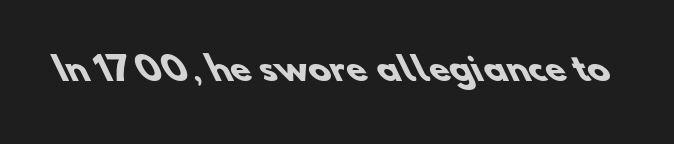
Q: Is the text bold? A: Yes.
Q: Is the typeface a serif or a sans-serif typeface? A: Sans-serif.
Q: Is the text underlined? A: No.
Q: Is the spacing between letters normal or unusually wide? A: Normal.
Q: Width (condensed, normal, or wide)? A: Normal.
Q: Stroke contrast? A: Low.
Q: x-height? A: Small.
Q: Monospaced? A: No.
